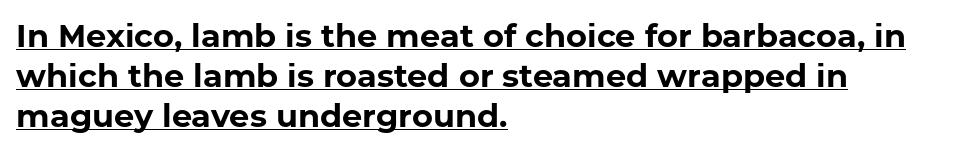
{"serif": "no", "italic": "no", "bold": "yes", "weight": "bold", "width": "normal", "stroke_contrast": "low", "x_height": "medium", "monospaced": "no", "underline": "yes", "align": "left", "line_spacing": "normal", "line_spacing_ratio": 1.25, "letter_spacing": "normal", "letter_spacing_em": 0.0, "glyph_px": 32}
